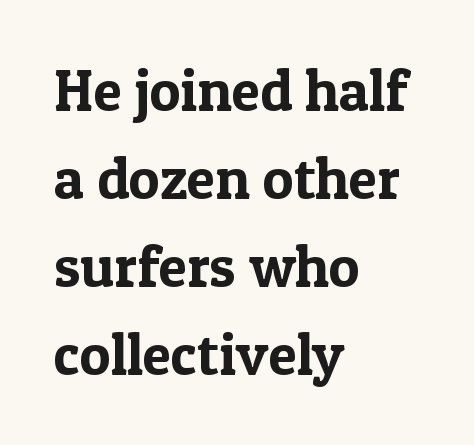
Q: Is the text italic (slanted)? A: No, it is upright.
Q: Is the typeface a serif or a sans-serif typeface? A: Serif.
Q: Is the text underlined? A: No.
Q: How is the paragraph aligned? A: Left-aligned.
Q: Is the spacing between letters normal or unusually wide? A: Normal.
Q: Is the spacing between lines tight, normal or loose? A: Normal.
Q: Width (condensed, normal, or wide)? A: Normal.
Q: x-height? A: Medium.
Q: Monospaced? A: No.
